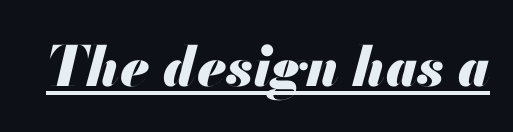
The image shows 55 px heavy type, italic (leaning right); set normal letter spacing, underlined; medium stroke contrast and a small x-height.
